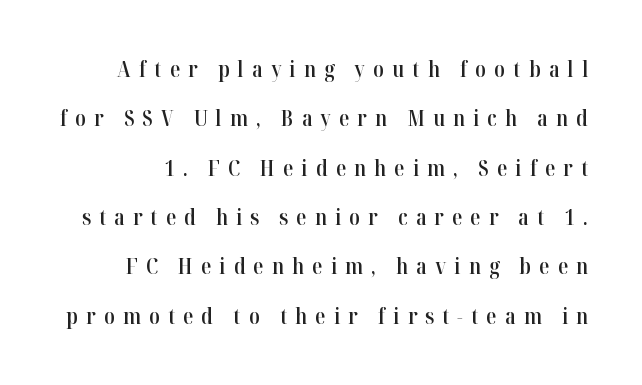
Bold? Not quite — semibold, heavier than regular but stopping short. Descenders hang freely into open space. The horizontal fit of the characters is loose and conspicuously gappy. The font's upright variant was chosen for this text. Each new line begins a long way beneath the previous one.
